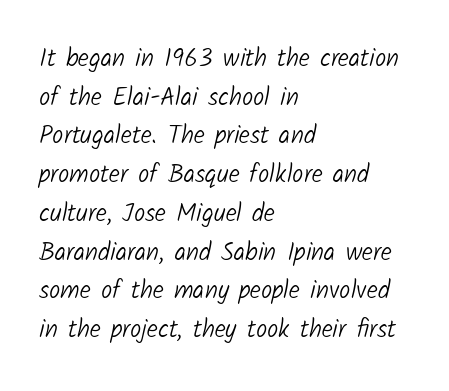
{"bold": "no", "underline": "no", "align": "left", "line_spacing": "normal", "line_spacing_ratio": 1.55, "letter_spacing": "normal", "letter_spacing_em": 0.0, "glyph_px": 25}
